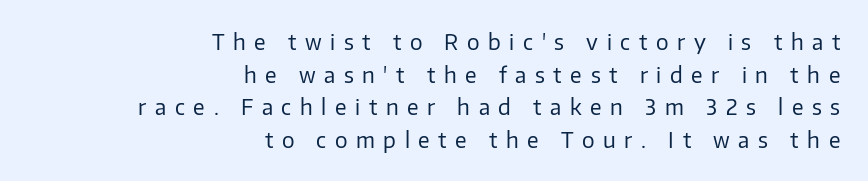
{"italic": "no", "bold": "no", "underline": "no", "align": "right", "line_spacing": "normal", "line_spacing_ratio": 1.55, "letter_spacing": "wide", "letter_spacing_em": 0.41, "glyph_px": 21}
